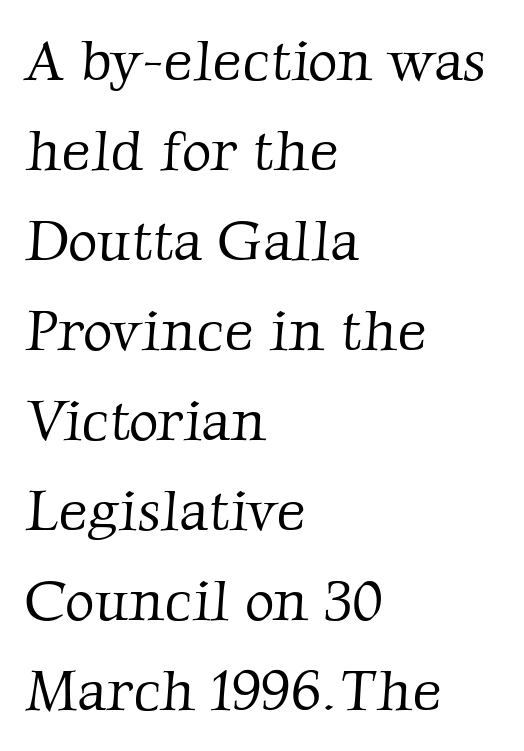
Q: Is the text bold? A: No.
Q: Is the typeface a serif or a sans-serif typeface? A: Serif.
Q: Is the text underlined? A: No.
Q: How is the paragraph aligned? A: Left-aligned.
Q: Is the spacing between letters normal or unusually wide? A: Normal.
Q: Is the spacing between lines tight, normal or loose? A: Normal.
Q: Width (condensed, normal, or wide)? A: Normal.
Q: Stroke contrast? A: Low.
Q: x-height? A: Medium.
Q: Monospaced? A: No.
